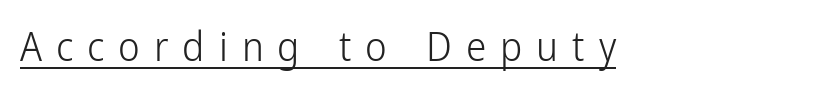
Decoration check: the copy is underlined. Glyph-to-glyph distance is far greater than everyday printed text. On a weight scale, this lands at 450 or below. Italic: no, the glyphs are upright roman.
